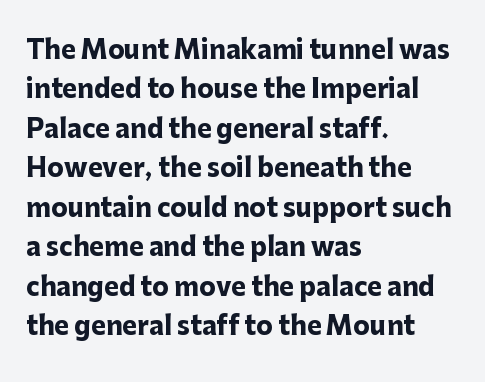
Evenly set lines give the paragraph a standard silhouette. Glance below the letters and you will spot only blank space. Typeset ragged right — the left edge is the straight one. This sample uses plain, unmodified letter spacing. Style check: upright. I'd describe the lettering as bold — thick and assertive.
